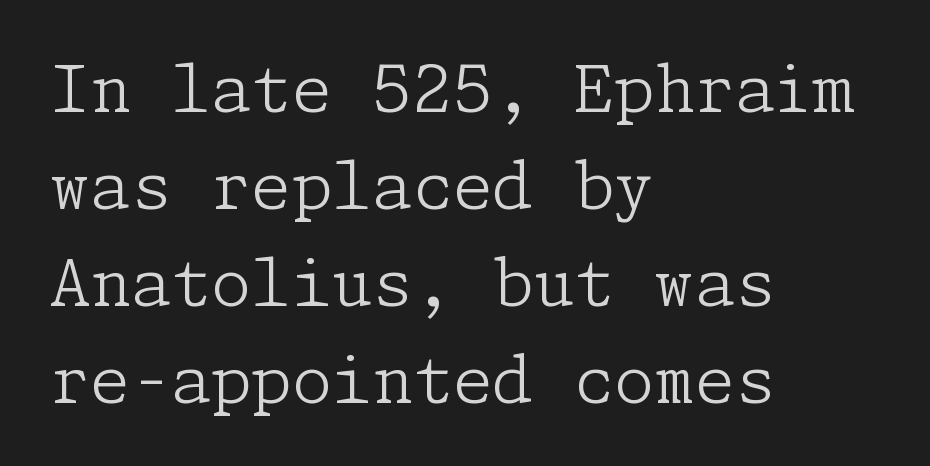
The image shows 65 px light serif type, upright; set left-aligned, normal line spacing (1.49x), normal letter spacing, not underlined; low stroke contrast and a medium x-height.
